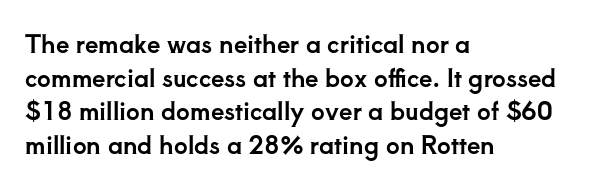
Leading matches the norm, producing a regular column. Every stem runs plumb, perpendicular to the baseline. Underline: absent. In CSS terms this would be text-align: left. Here the glyphs are tracked normally, forming tight word shapes.
